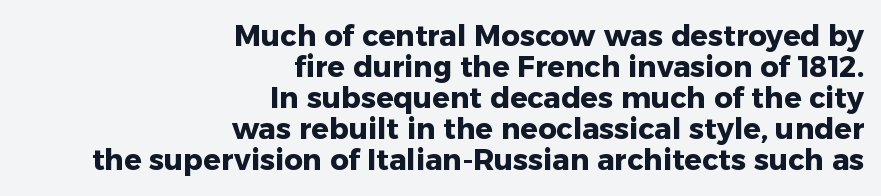
Varying glyph widths throughout — classic text-font behaviour. Italic? Not at all — the glyphs are vertical. No word sits above an underline. Look at the stroke-to-counter ratio: heavy, a bold.
